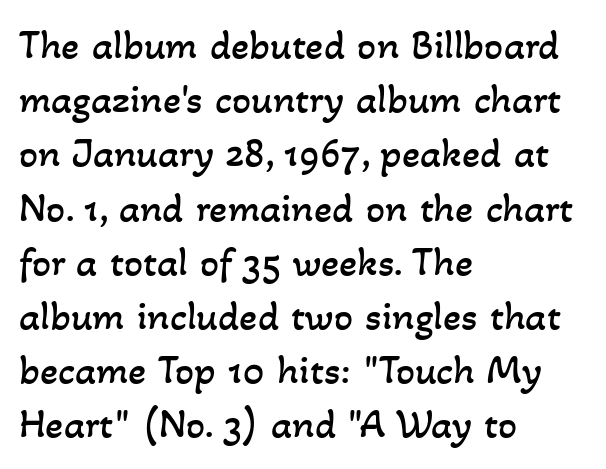
Weight: in the light-to-regular range. Compared with typical body copy, the letter spacing here is the same. The passage shown is typed in a proportional face where columns would drift. Beneath every word, the page is bare. Evenly set lines give the paragraph a standard silhouette. This rendering uses left alignment, leaving the right contour irregular.
